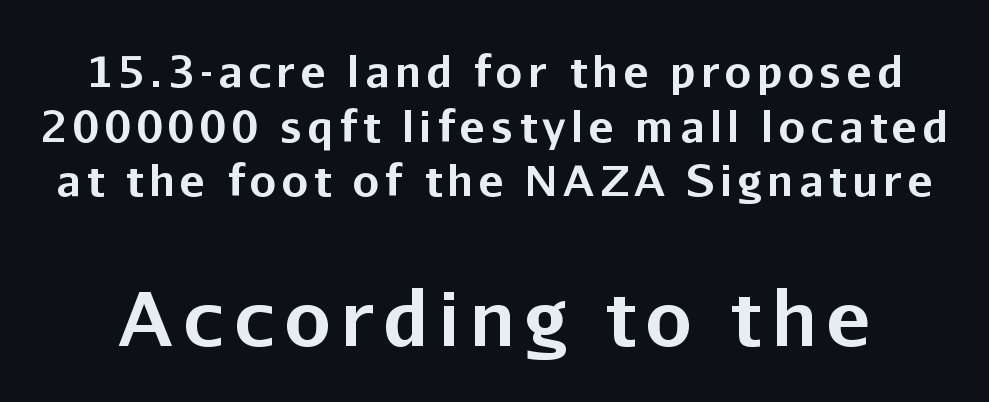
Students, observe: this is what conventionally led text looks like. A typesetter would call this proportional, since set widths differ per character. If you squint, the bottom block still reads clearly — it's the larger of the two. Are there feet on the stems? There aren't — it's a sans.
